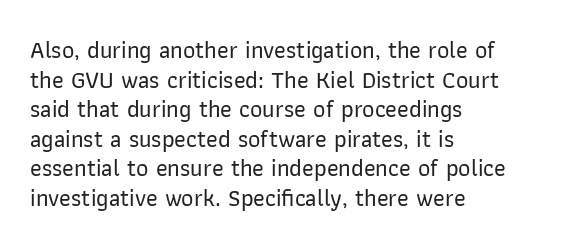
{"italic": "no", "underline": "no", "align": "left", "line_spacing_ratio": 1.23, "letter_spacing": "normal", "letter_spacing_em": 0.0, "glyph_px": 24}
